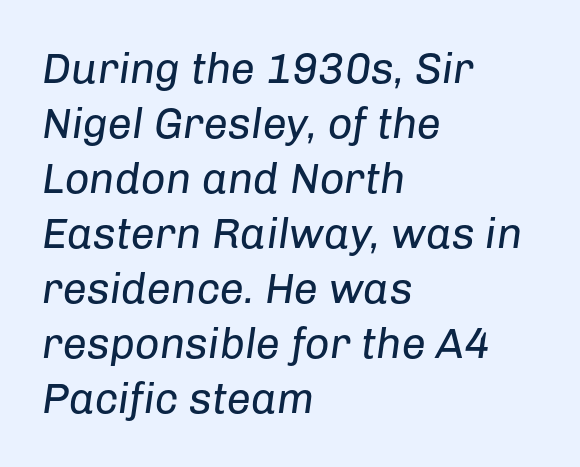
{"italic": "yes", "lean": "right", "slant_degrees": 8, "bold": "no", "weight": "regular", "width": "normal", "stroke_contrast": "low", "x_height": "medium", "monospaced": "no", "underline": "no", "align": "left", "line_spacing": "normal", "line_spacing_ratio": 1.28, "letter_spacing": "normal", "letter_spacing_em": 0.0, "glyph_px": 43}
